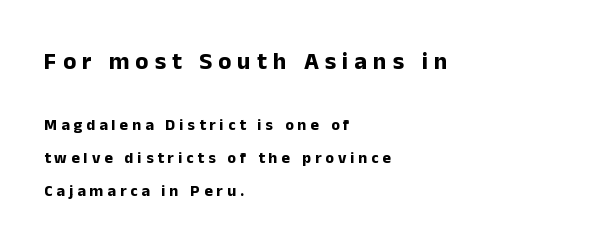
{"italic": "no", "bold": "yes", "underline": "no", "align": "left", "line_spacing": "loose", "line_spacing_ratio": 2.07, "letter_spacing": "wide", "letter_spacing_em": 0.25, "larger_block": "first", "size_ratio": 1.5, "glyph_px": 24}
